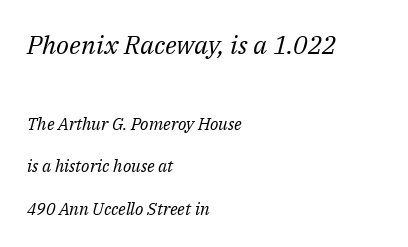
{"italic": "yes", "lean": "right", "slant_degrees": 14, "bold": "no", "underline": "no", "align": "left", "line_spacing": "loose", "line_spacing_ratio": 2.48, "letter_spacing": "normal", "letter_spacing_em": 0.0, "larger_block": "first", "size_ratio": 1.53, "glyph_px": 26}
